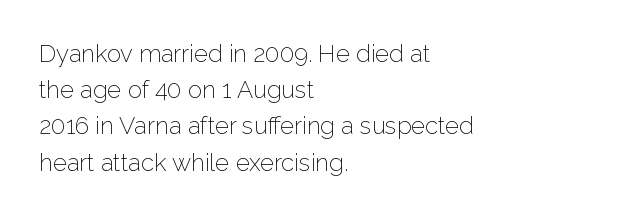
The image shows 24 px text type, upright; set left-aligned, normal line spacing (1.51x), normal letter spacing, not underlined.
